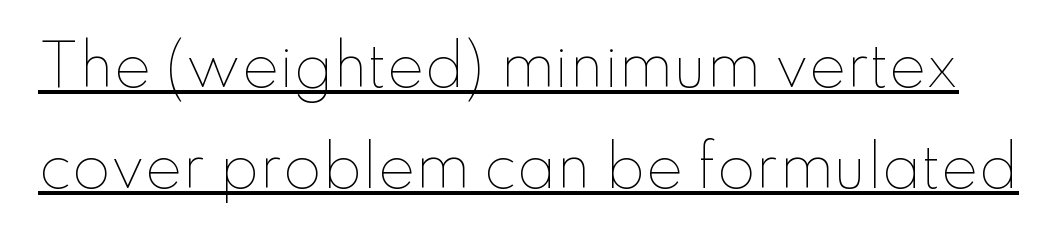
Caption: face not bold, strokes unweighted. The letters advance in unequal steps, a hallmark of proportional type. Ordinary non-slanted type is in use. Nothing unusual about the tracking: characters are spaced as the font intends. The specimen includes a rule beneath the text block's lines.
